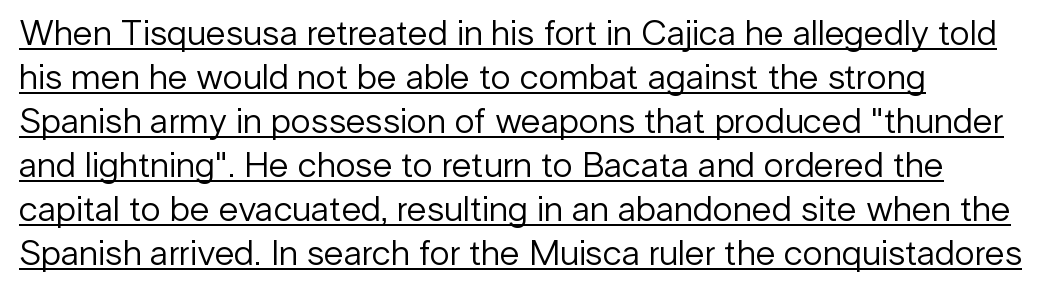
{"serif": "no", "italic": "no", "bold": "no", "weight": "regular", "width": "normal", "stroke_contrast": "low", "x_height": "medium", "monospaced": "no", "underline": "yes", "align": "left", "line_spacing_ratio": 1.22, "letter_spacing": "normal", "letter_spacing_em": 0.0, "glyph_px": 36}
